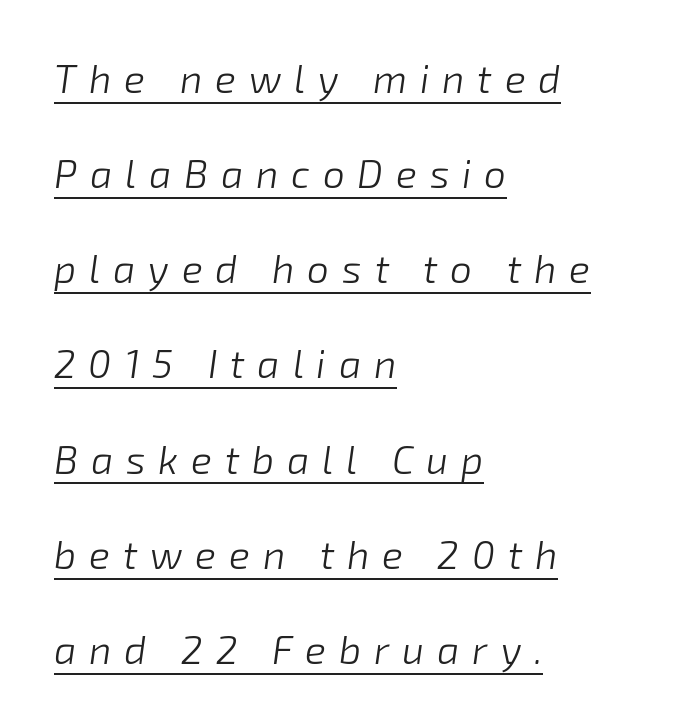
Q: Is the text bold? A: No.
Q: Is the text italic (slanted)? A: Yes, it leans right by about 8 degrees.
Q: Is the text underlined? A: Yes.
Q: How is the paragraph aligned? A: Left-aligned.
Q: Is the spacing between letters normal or unusually wide? A: Unusually wide.
Q: Is the spacing between lines tight, normal or loose? A: Loose.
Q: Width (condensed, normal, or wide)? A: Normal.
Q: Stroke contrast? A: Low.
Q: x-height? A: Medium.
Q: Monospaced? A: No.
